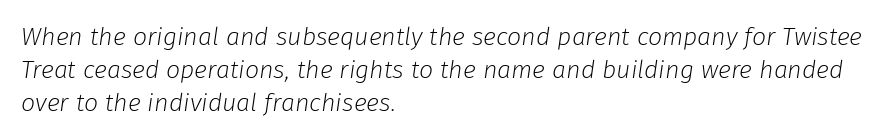
The image shows 25 px text type, italic (leaning right); set left-aligned, normal line spacing (1.32x), normal letter spacing, not underlined.
